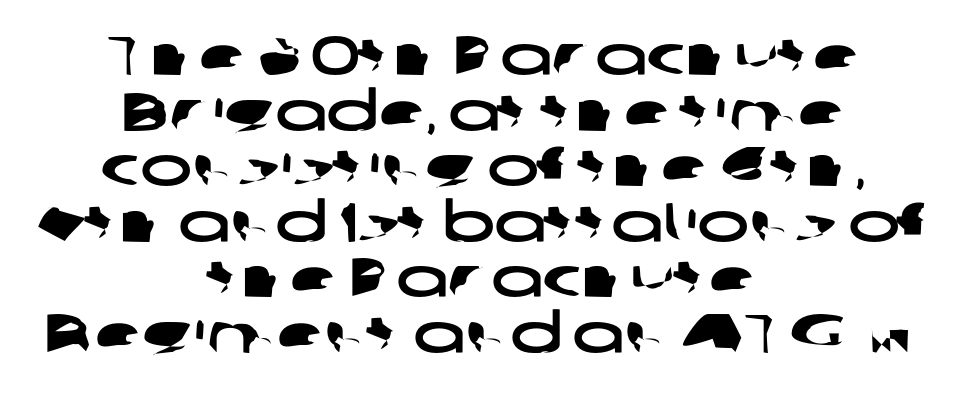
Q: Is the typeface a serif or a sans-serif typeface? A: Sans-serif.
Q: Is the text underlined? A: No.
Q: How is the paragraph aligned? A: Centered.
Q: Is the spacing between letters normal or unusually wide? A: Normal.
Q: Is the spacing between lines tight, normal or loose? A: Tight.
Q: Width (condensed, normal, or wide)? A: Wide.
Q: Stroke contrast? A: Low.
Q: x-height? A: Medium.
Q: Monospaced? A: No.
